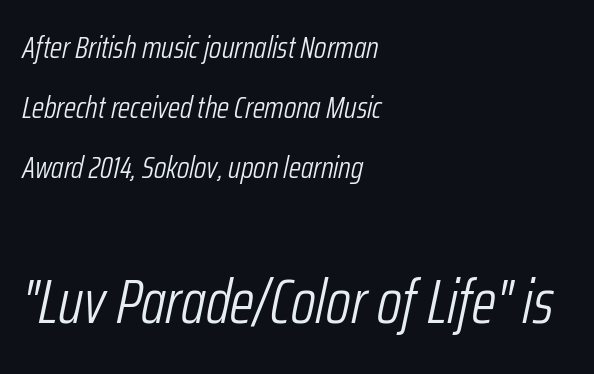
The space between consecutive lines is lavish. Note the varied advance widths — an 'i' is clearly narrower than an 'm'. Is the letter spacing exaggerated? No — it looks like the ordinary default. Quick note: underline off. No heavy texture on the line: the type isn't bold. Is the block centered? No — it sits flush against the left margin.
